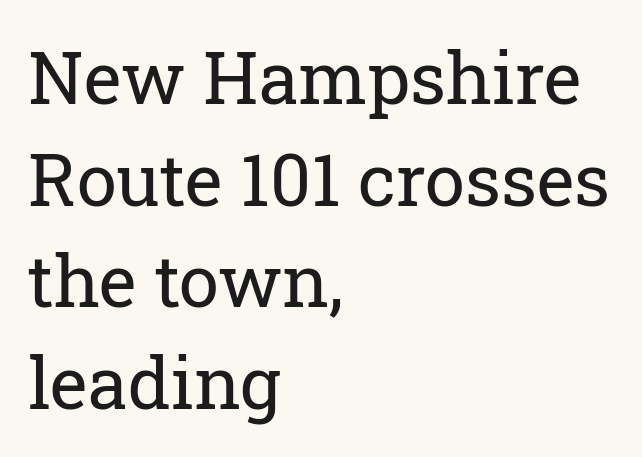
{"serif": "yes", "italic": "no", "bold": "no", "weight": "regular", "width": "normal", "stroke_contrast": "low", "x_height": "medium", "monospaced": "no", "underline": "no", "align": "left", "line_spacing": "normal", "line_spacing_ratio": 1.41, "letter_spacing": "normal", "letter_spacing_em": 0.0, "glyph_px": 72}
